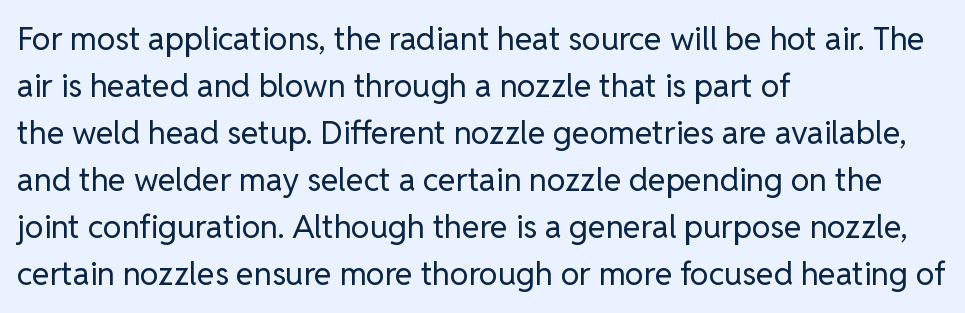
{"serif": "no", "italic": "no", "bold": "no", "weight": "regular", "width": "normal", "stroke_contrast": "low", "x_height": "medium", "monospaced": "no", "underline": "no", "align": "left", "line_spacing": "normal", "line_spacing_ratio": 1.47, "letter_spacing": "normal", "letter_spacing_em": 0.0, "glyph_px": 32}
